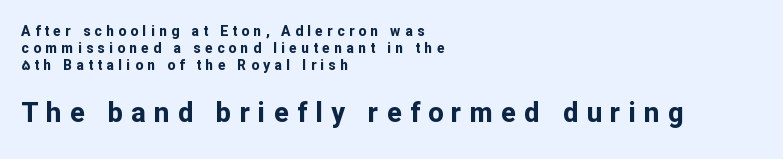
Small over large — that's the arrangement of the two blocks here. The lettering stays uniformly vertical, giving the passage a roman look. Words appear elongated and porous because spacing is wide. I'd describe the lettering as bold — thick and assertive.
